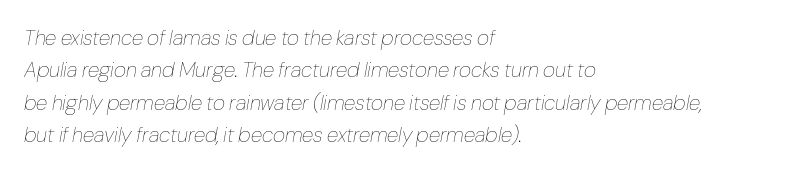
Q: Is the text bold? A: No.
Q: Is the text italic (slanted)? A: Yes, it leans right by about 10 degrees.
Q: Is the text underlined? A: No.
Q: How is the paragraph aligned? A: Left-aligned.
Q: Is the spacing between letters normal or unusually wide? A: Normal.
Q: Is the spacing between lines tight, normal or loose? A: Normal.
